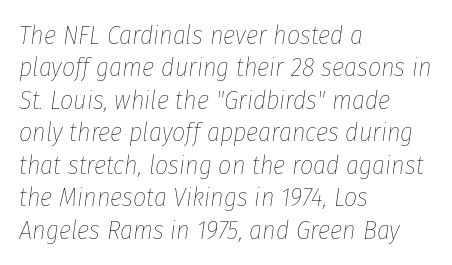
The image shows 26 px text type, italic (leaning right); set left-aligned, normal line spacing (1.25x), normal letter spacing, not underlined.
